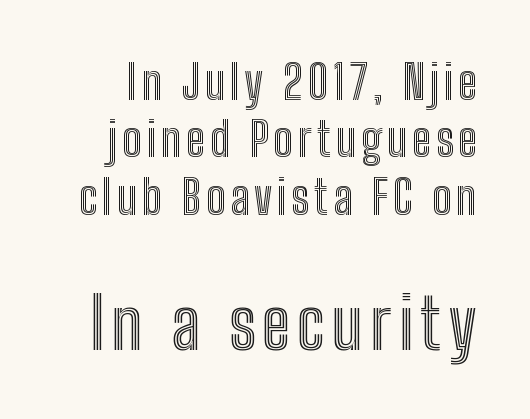
Q: Is the text italic (slanted)? A: No, it is upright.
Q: Is the text underlined? A: No.
Q: Which block of text is set in a larger size, the first (top) or the second (bottom)? A: The second (bottom) one.
Q: Width (condensed, normal, or wide)? A: Condensed.
Q: x-height? A: Medium.
Q: Monospaced? A: No.
